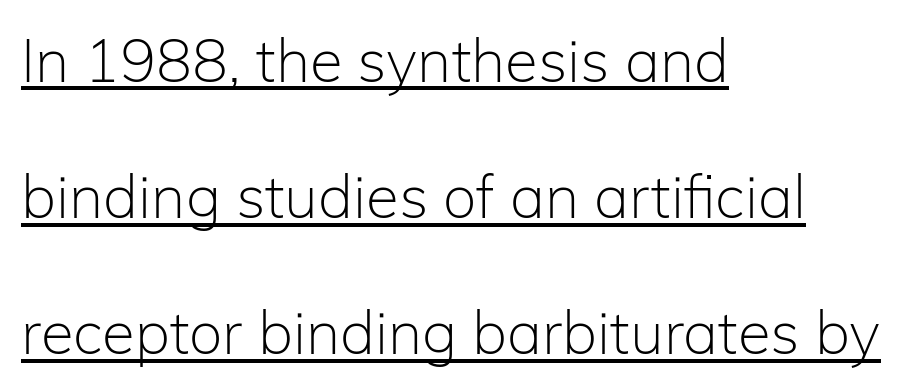
Q: Is the text bold? A: No.
Q: Is the text italic (slanted)? A: No, it is upright.
Q: Is the typeface a serif or a sans-serif typeface? A: Sans-serif.
Q: Is the text underlined? A: Yes.
Q: How is the paragraph aligned? A: Left-aligned.
Q: Is the spacing between letters normal or unusually wide? A: Normal.
Q: Is the spacing between lines tight, normal or loose? A: Loose.
Q: Width (condensed, normal, or wide)? A: Normal.
Q: Stroke contrast? A: Low.
Q: x-height? A: Medium.
Q: Monospaced? A: No.
